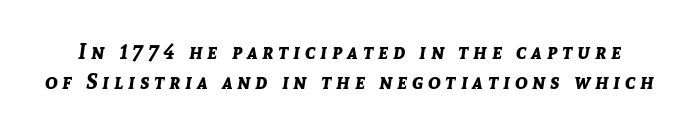
The image shows 21 px bold type, italic (leaning right); set normal line spacing (1.43x), unusually wide letter spacing (+0.23 em), not underlined.
